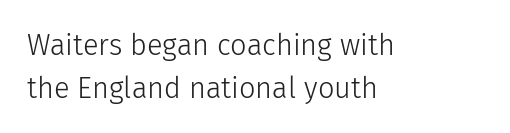
The image shows 29 px light sans-serif type, upright; set left-aligned, normal line spacing (1.47x), normal letter spacing, not underlined; low stroke contrast and a medium x-height.
